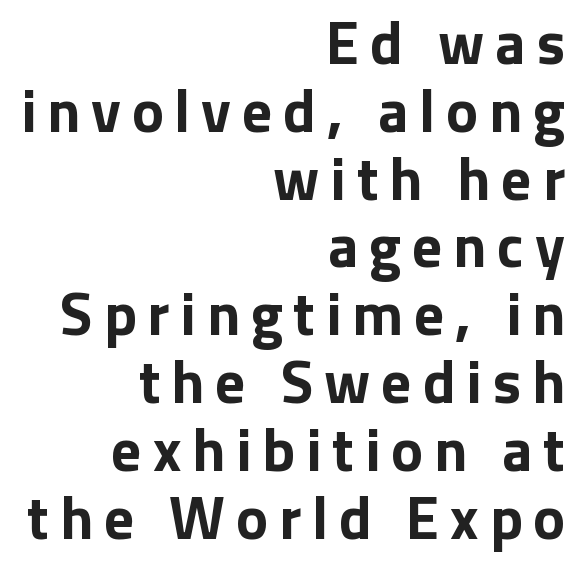
The font's upright variant was chosen for this text. How heavy is the stroke? Heavy — this is a bold. A typesetter would call this leading minimal, almost set solid. The typesetter chose a ragged-left arrangement here. The letters carry no serifs — their stems end cleanly without finishing strokes.
